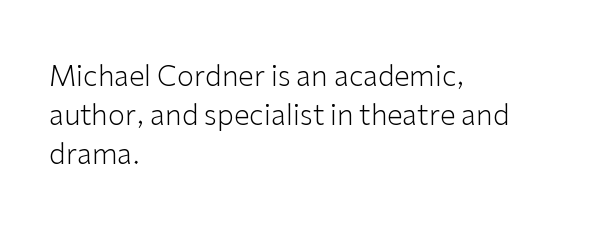
The image shows 28 px light sans-serif type, upright; set left-aligned, normal line spacing (1.4x), normal letter spacing, not underlined; low stroke contrast and a medium x-height.
